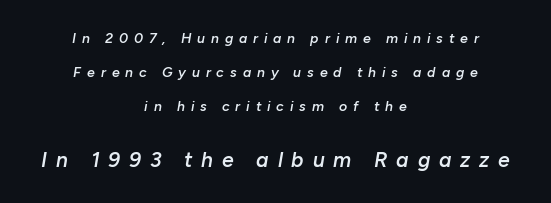
{"italic": "yes", "lean": "right", "slant_degrees": 10, "bold": "semi", "underline": "no", "align": "center", "line_spacing": "loose", "line_spacing_ratio": 2.42, "letter_spacing": "wide", "letter_spacing_em": 0.42, "larger_block": "second", "size_ratio": 1.5, "glyph_px": 21}
